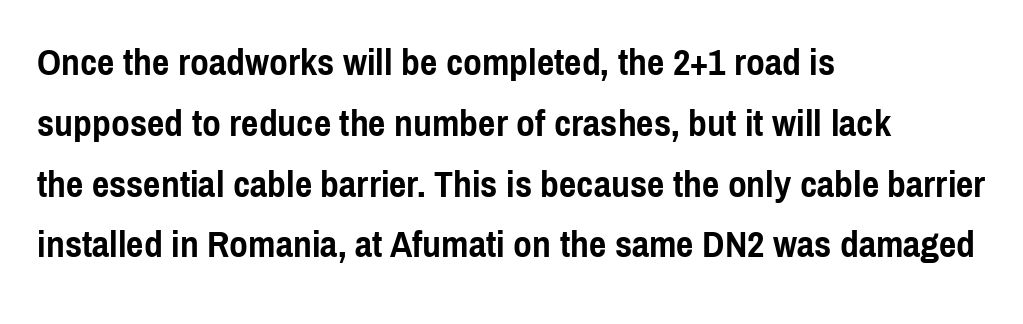
The designer went with a sans here, leaving each stem footless. Which margin do the lines hug? The left one — the right edge is uneven. The passage shown is typed in a proportional face where columns would drift. Unmarked baselines from the first word to the last. It's the straight-up-and-down kind of type. In terms of weight, the rendering is a true, heavy bold.
